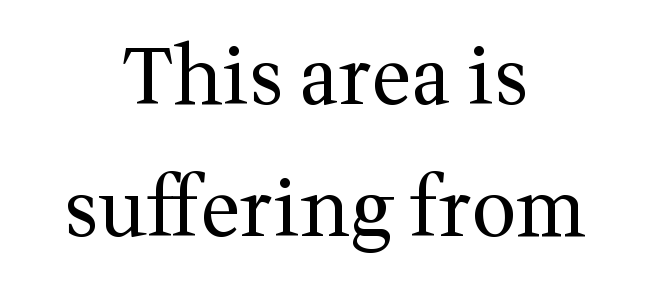
In terms of posture, this sample is upright. Vertical stems look standard width or narrower in stroke. The line texture is even and compact thanks to regular tracking. A typesetter would label this face a serif.
